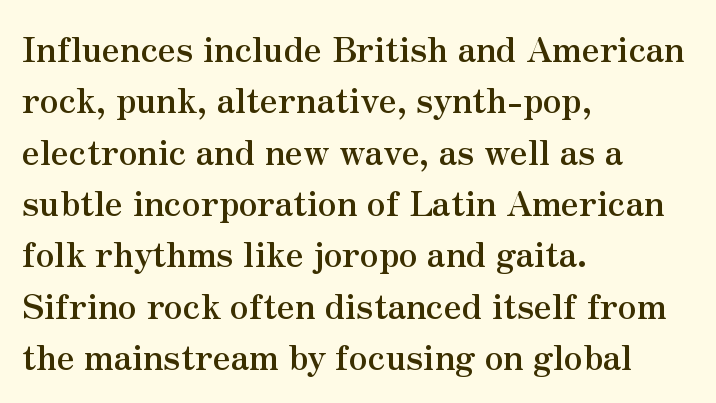
The image shows 34 px semibold serif type, upright; set left-aligned, normal line spacing (1.51x), normal letter spacing, not underlined; medium stroke contrast and a small x-height.
